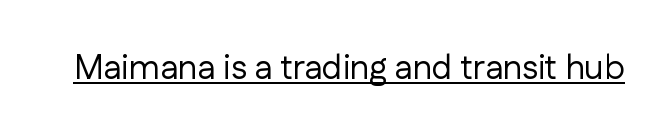
Letterform terminals end flat and unadorned throughout the passage. The rendered words wear a rule along their underside. Is this a fixed-width face? No — the glyphs have proportional, varying widths. The strokes are not fattened; the text isn't bold. Here the glyphs are tracked normally, forming tight word shapes.
